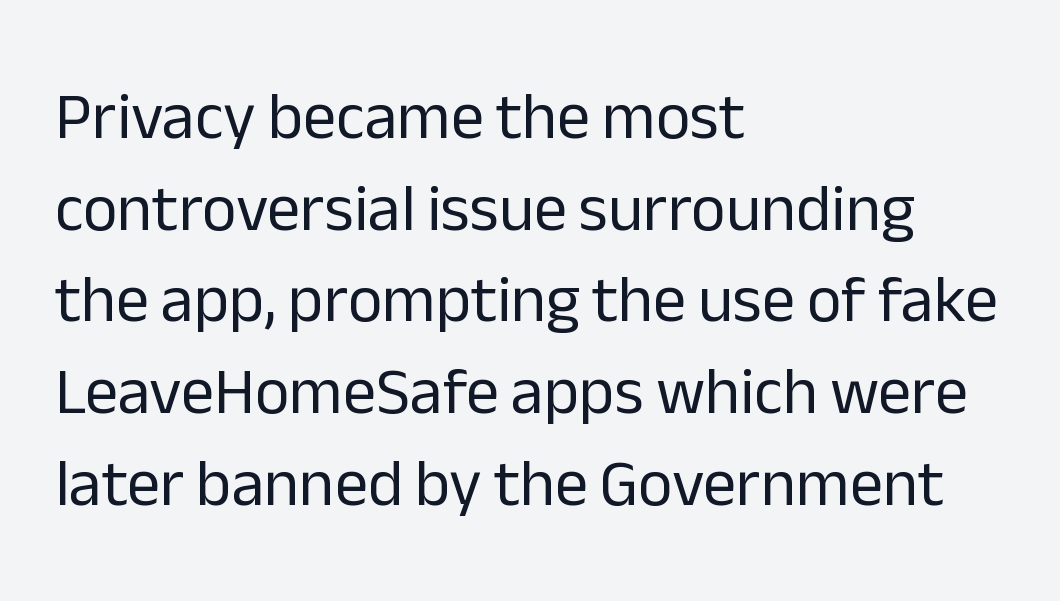
The image shows 66 px regular-weight sans-serif type, upright; set left-aligned, normal line spacing (1.39x), normal letter spacing, not underlined; low stroke contrast and a medium x-height.
